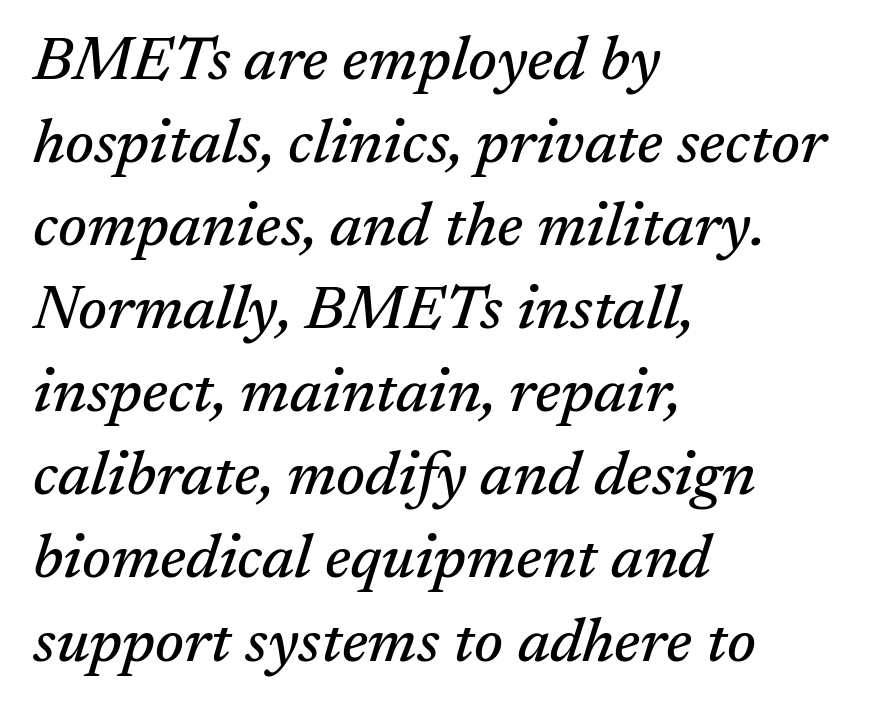
The image shows 62 px serif type, italic (leaning right); set left-aligned, normal line spacing (1.34x), normal letter spacing, not underlined; medium stroke contrast and a medium x-height.
